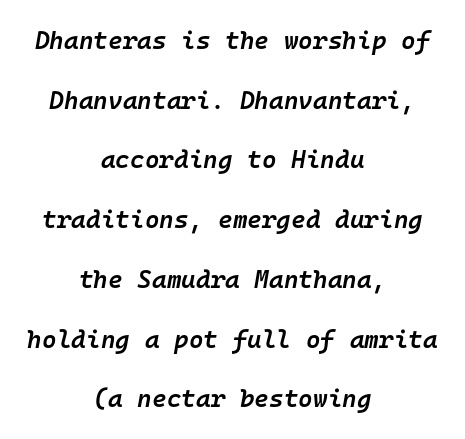
Q: Is the text bold? A: Semi-bold.
Q: Is the text italic (slanted)? A: Yes, it leans right by about 10 degrees.
Q: Is the text underlined? A: No.
Q: How is the paragraph aligned? A: Centered.
Q: Is the spacing between letters normal or unusually wide? A: Normal.
Q: Is the spacing between lines tight, normal or loose? A: Loose.
